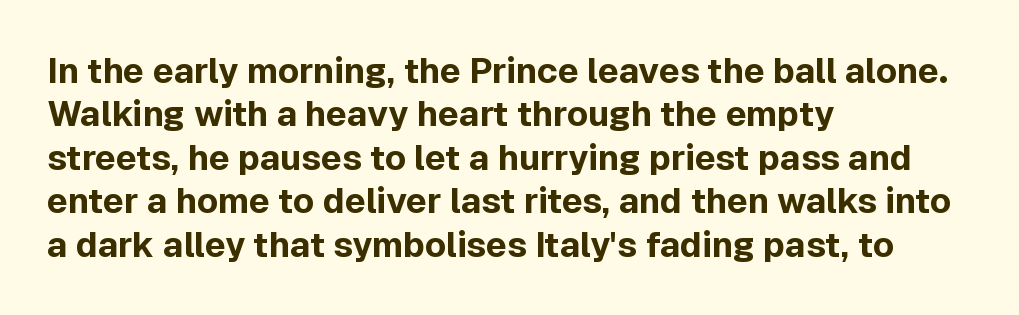
Q: Is the text bold? A: Yes.
Q: Is the text italic (slanted)? A: No, it is upright.
Q: Is the typeface a serif or a sans-serif typeface? A: Sans-serif.
Q: Is the text underlined? A: No.
Q: How is the paragraph aligned? A: Left-aligned.
Q: Is the spacing between letters normal or unusually wide? A: Normal.
Q: Width (condensed, normal, or wide)? A: Normal.
Q: x-height? A: Medium.
Q: Monospaced? A: No.
